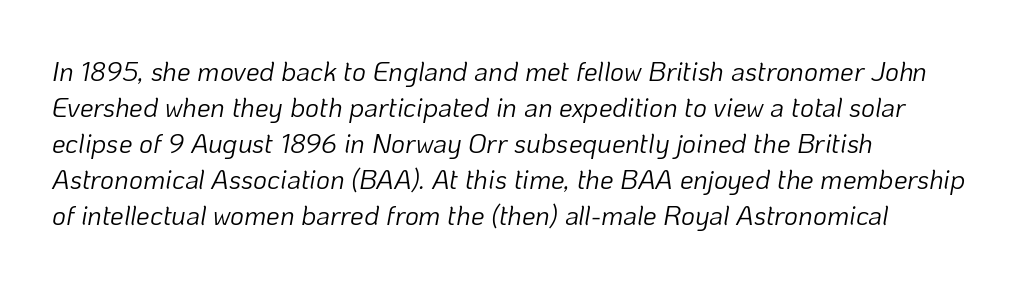
The image shows 27 px text type, italic (leaning right); set left-aligned, normal line spacing (1.33x), normal letter spacing, not underlined.
